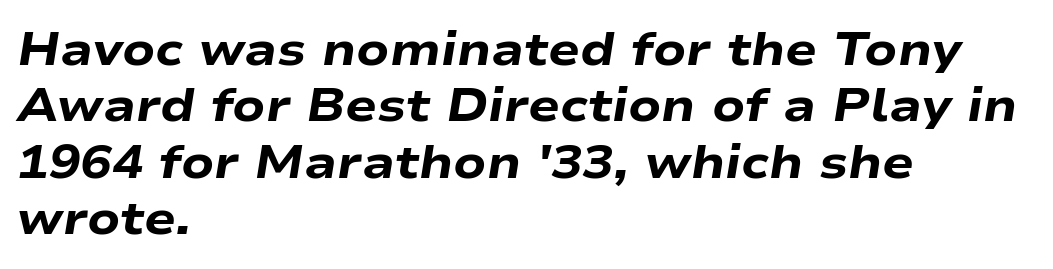
These lines are rendered in a variable-pitch font. Each word holds together tightly as a unit, with standard inter-letter gaps. Horizontally, the lines are justified to the leading edge only. Descenders hang freely into open space.
